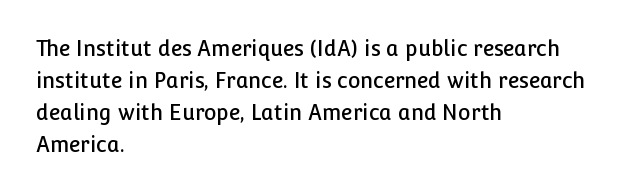
The image shows 21 px text type, upright; set left-aligned, normal line spacing (1.53x), normal letter spacing, not underlined.
